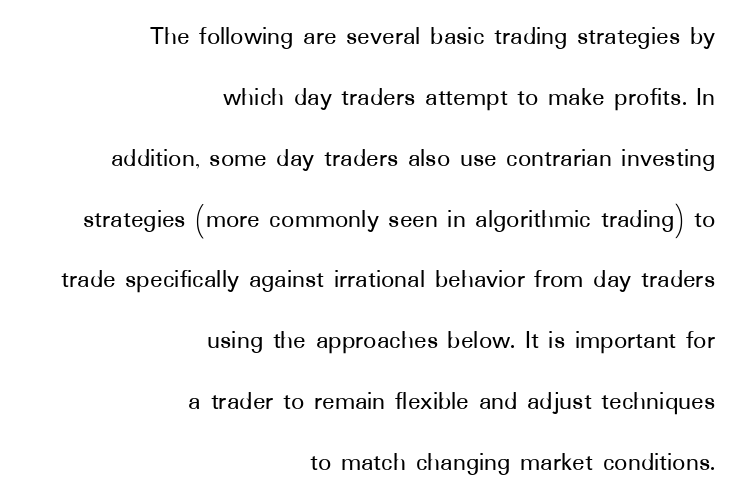
Q: Is the text italic (slanted)? A: No, it is upright.
Q: Is the text underlined? A: No.
Q: How is the paragraph aligned? A: Right-aligned.
Q: Is the spacing between letters normal or unusually wide? A: Normal.
Q: Is the spacing between lines tight, normal or loose? A: Loose.
